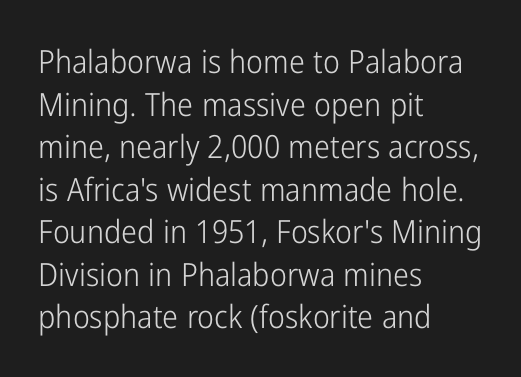
The image shows 32 px light, condensed sans-serif type, upright; set left-aligned, normal line spacing (1.33x), normal letter spacing, not underlined; low stroke contrast and a medium x-height.
